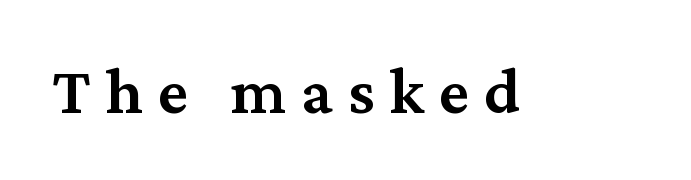
The letters advance in unequal steps, a hallmark of proportional type. Spacing between characters has been opened up far beyond the box default. Underlining? Definitely not there. Old-style or modern, the face here clearly has serifs. Ascenders rise straight up at ninety degrees.
